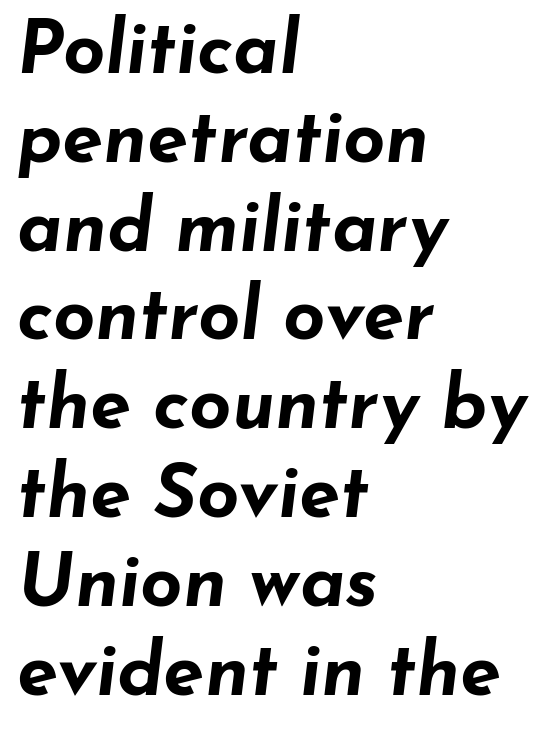
The image shows 74 px bold, wide type, italic (leaning right); set left-aligned, line spacing 1.2x, normal letter spacing, not underlined; low stroke contrast and a small x-height.
